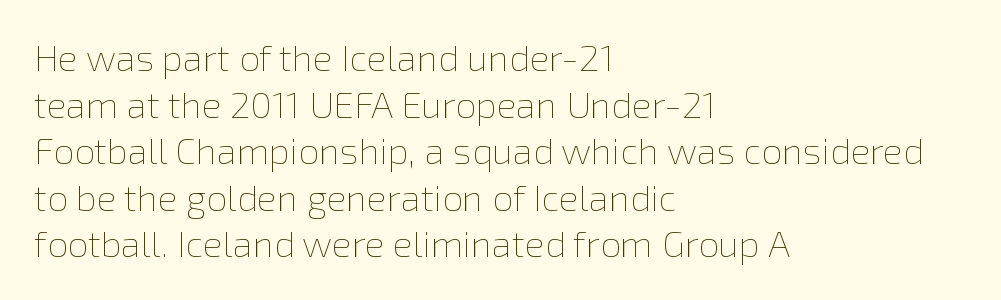
Q: Is the text bold? A: No.
Q: Is the text italic (slanted)? A: No, it is upright.
Q: Is the text underlined? A: No.
Q: How is the paragraph aligned? A: Left-aligned.
Q: Is the spacing between letters normal or unusually wide? A: Normal.
Q: Is the spacing between lines tight, normal or loose? A: Normal.
Q: Width (condensed, normal, or wide)? A: Normal.
Q: x-height? A: Medium.
Q: Monospaced? A: No.
